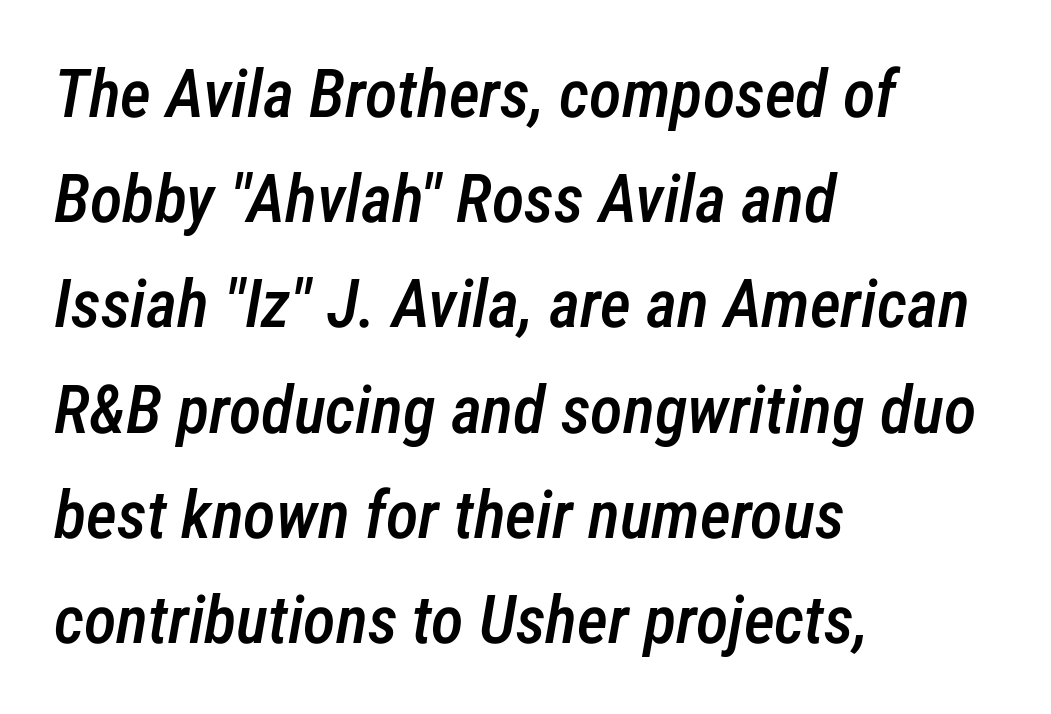
{"italic": "yes", "lean": "right", "slant_degrees": 12, "bold": "semi", "weight": "semibold", "width": "condensed", "stroke_contrast": "low", "x_height": "medium", "monospaced": "no", "underline": "no", "align": "left", "line_spacing": "normal", "line_spacing_ratio": 1.57, "letter_spacing": "normal", "letter_spacing_em": 0.0, "glyph_px": 67}
